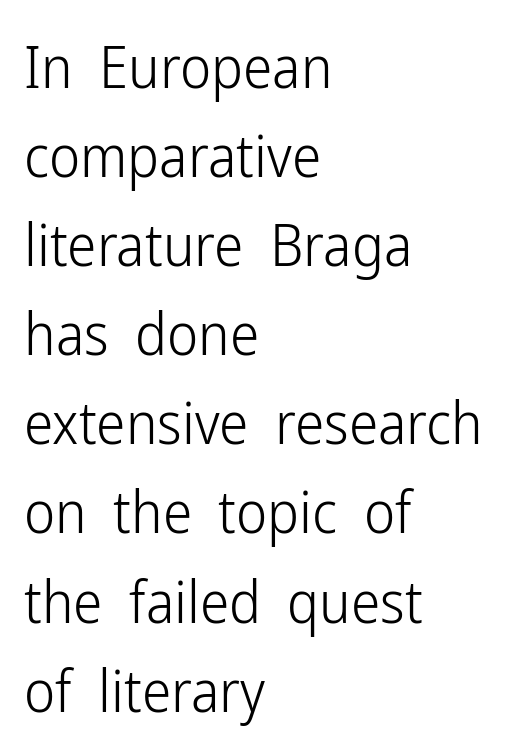
{"serif": "no", "italic": "no", "bold": "no", "weight": "light", "width": "condensed", "stroke_contrast": "low", "x_height": "medium", "monospaced": "no", "underline": "no", "align": "left", "line_spacing": "normal", "line_spacing_ratio": 1.51, "letter_spacing": "normal", "letter_spacing_em": 0.0, "glyph_px": 59}
